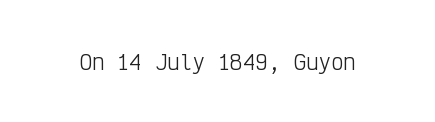
{"italic": "no", "bold": "no", "underline": "no", "letter_spacing": "normal", "letter_spacing_em": 0.0, "glyph_px": 21}
